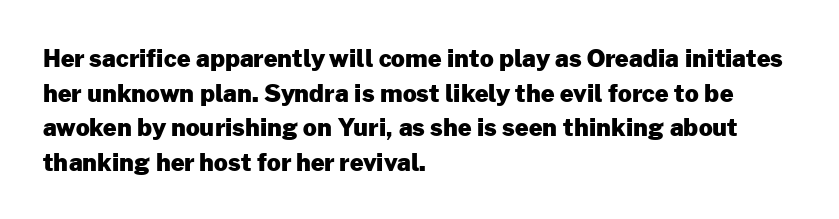
Rule under the text: the space is simply empty. Nothing unusual about the tracking: characters are spaced as the font intends. Leading: standard. This sample uses an upright cut, with every glyph sitting square on the baseline. Set as a true bold cut, around the 700 mark. Line beginnings align vertically; line endings do not.
